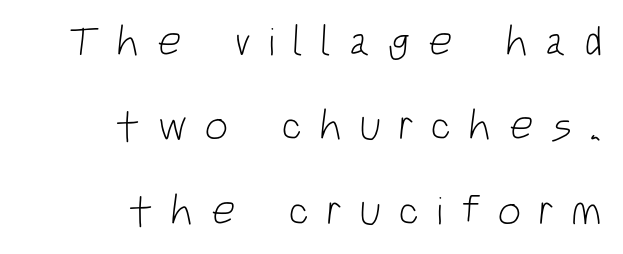
{"serif": "no", "bold": "no", "weight": "light", "width": "condensed", "stroke_contrast": "low", "x_height": "large", "monospaced": "no", "underline": "no", "align": "right", "line_spacing": "loose", "line_spacing_ratio": 2.01, "letter_spacing": "wide", "letter_spacing_em": 0.41, "glyph_px": 42}
